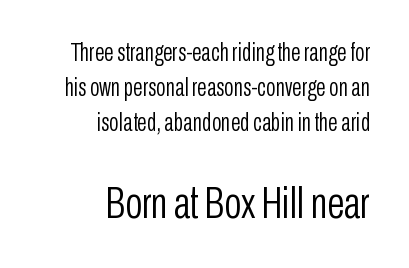
{"serif": "no", "italic": "no", "bold": "no", "weight": "light", "width": "condensed", "stroke_contrast": "low", "x_height": "medium", "monospaced": "no", "underline": "no", "align": "right", "line_spacing": "normal", "line_spacing_ratio": 1.4, "letter_spacing": "normal", "letter_spacing_em": 0.0, "larger_block": "second", "size_ratio": 1.76, "glyph_px": 44}
